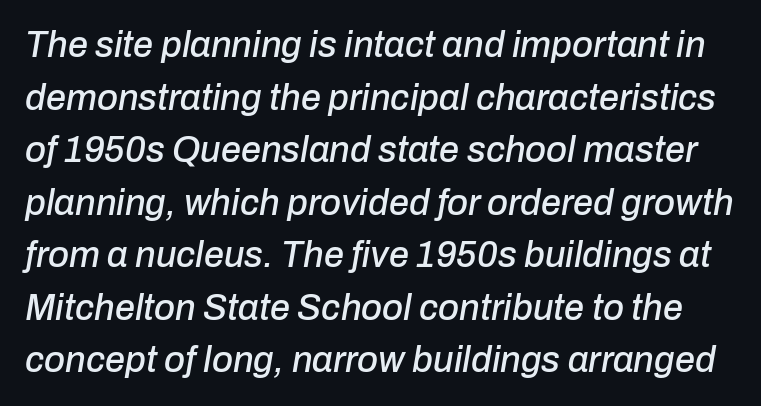
Q: Is the text italic (slanted)? A: Yes, it leans right by about 10 degrees.
Q: Is the text underlined? A: No.
Q: Is the spacing between letters normal or unusually wide? A: Normal.
Q: Is the spacing between lines tight, normal or loose? A: Normal.
Q: Width (condensed, normal, or wide)? A: Normal.
Q: Stroke contrast? A: Low.
Q: x-height? A: Medium.
Q: Monospaced? A: No.
